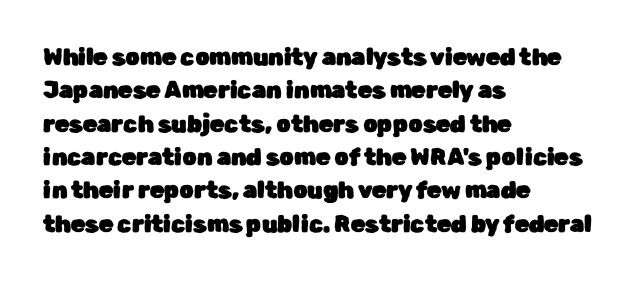
{"italic": "no", "underline": "no", "align": "left", "line_spacing": "normal", "line_spacing_ratio": 1.45, "letter_spacing": "normal", "letter_spacing_em": 0.0, "glyph_px": 23}
